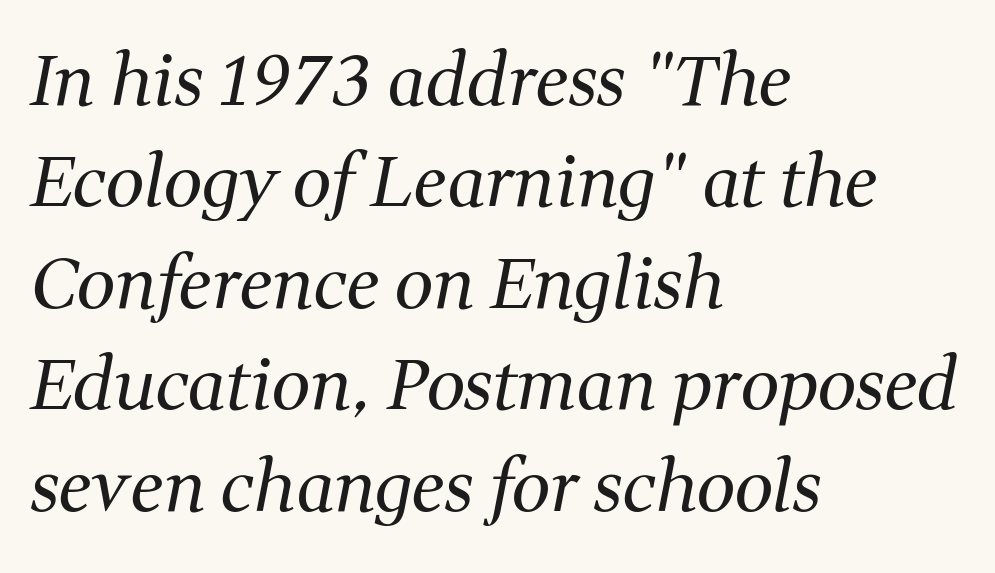
Q: Is the text bold? A: No.
Q: Is the text italic (slanted)? A: Yes, it leans right by about 11 degrees.
Q: Is the typeface a serif or a sans-serif typeface? A: Serif.
Q: Is the text underlined? A: No.
Q: How is the paragraph aligned? A: Left-aligned.
Q: Is the spacing between letters normal or unusually wide? A: Normal.
Q: Is the spacing between lines tight, normal or loose? A: Normal.
Q: Width (condensed, normal, or wide)? A: Normal.
Q: Stroke contrast? A: Medium.
Q: x-height? A: Medium.
Q: Monospaced? A: No.
